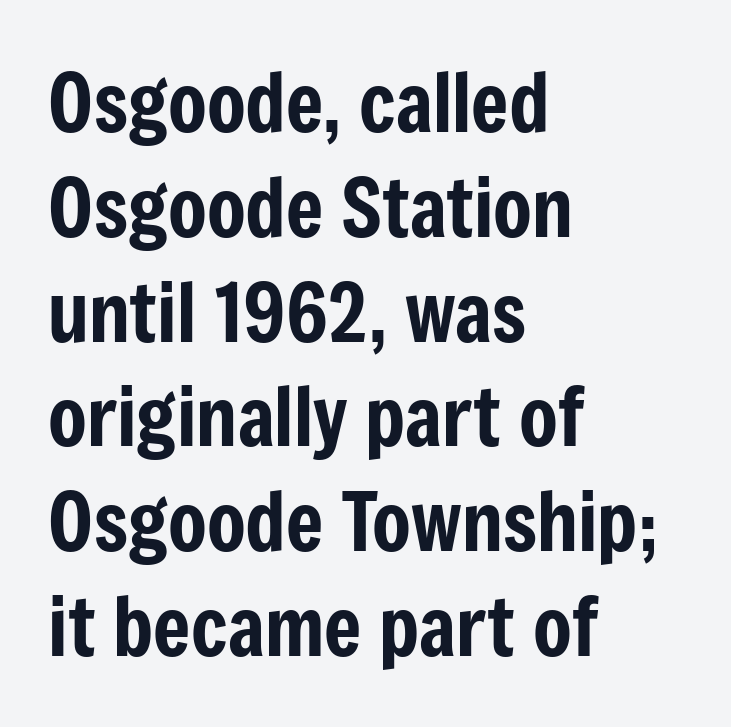
The image shows 80 px condensed sans-serif type, upright; set left-aligned, normal line spacing (1.31x), normal letter spacing, not underlined; low stroke contrast and a medium x-height.
